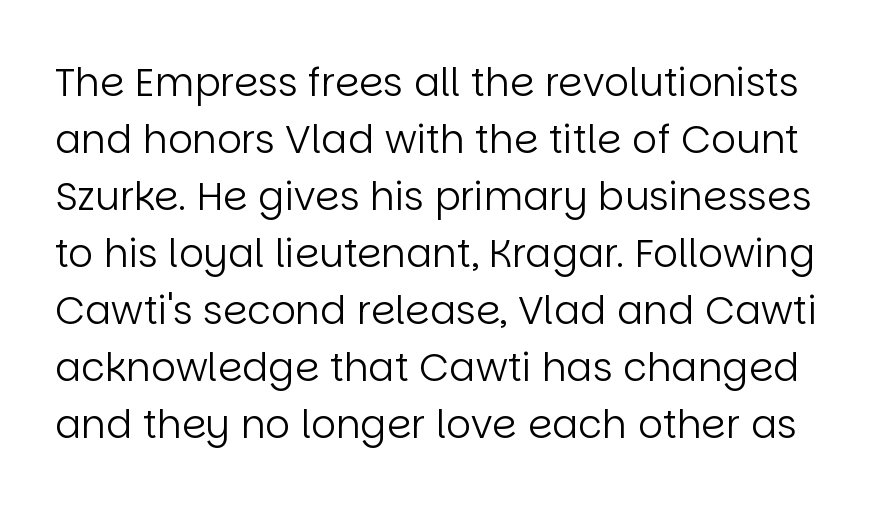
The image shows 39 px regular-weight sans-serif type, upright; set normal line spacing (1.46x), normal letter spacing, not underlined; low stroke contrast and a large x-height.
